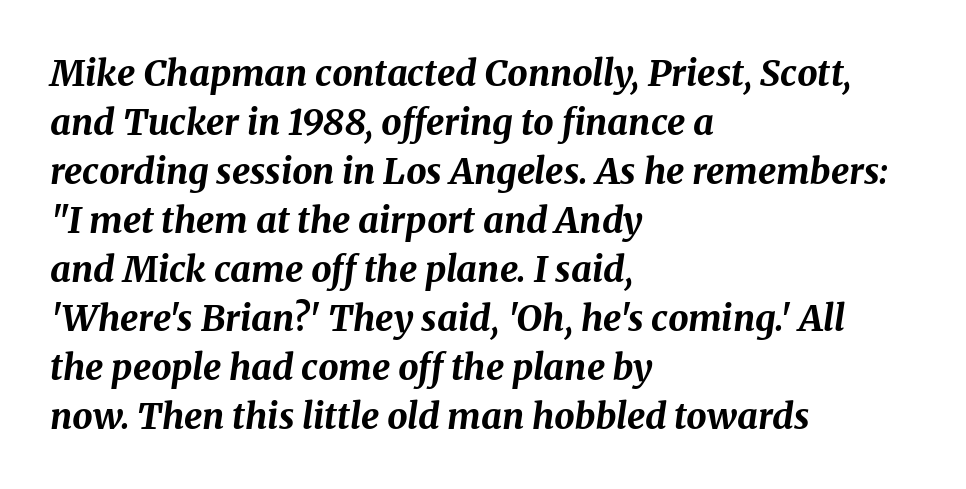
The specimen omits any rule beneath the text block's lines. Line starts are locked; line ends wander. How would I describe the line gaps? Plain and ordinary. Letter spacing: default. In terms of posture, this sample is oblique.
